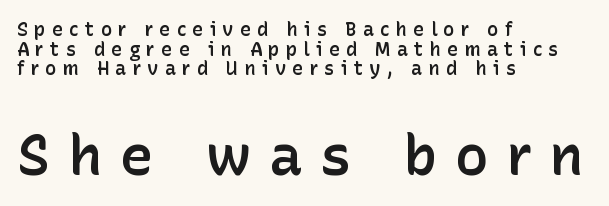
Q: Is the text bold? A: Semi-bold.
Q: Is the text italic (slanted)? A: No, it is upright.
Q: Is the typeface a serif or a sans-serif typeface? A: Sans-serif.
Q: Is the text underlined? A: No.
Q: How is the paragraph aligned? A: Left-aligned.
Q: Is the spacing between letters normal or unusually wide? A: Unusually wide.
Q: Is the spacing between lines tight, normal or loose? A: Tight.
Q: Which block of text is set in a larger size, the first (top) or the second (bottom)? A: The second (bottom) one.
Q: Width (condensed, normal, or wide)? A: Normal.
Q: Stroke contrast? A: Low.
Q: x-height? A: Medium.
Q: Monospaced? A: No.
